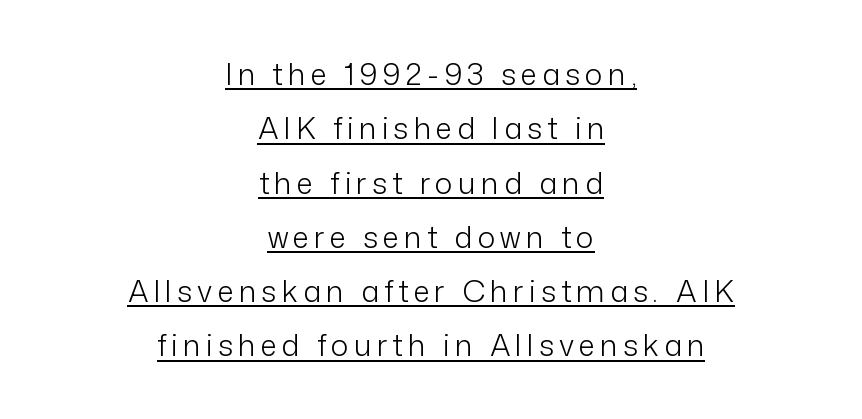
Q: Is the text bold? A: No.
Q: Is the text italic (slanted)? A: No, it is upright.
Q: Is the typeface a serif or a sans-serif typeface? A: Sans-serif.
Q: Is the text underlined? A: Yes.
Q: How is the paragraph aligned? A: Centered.
Q: Width (condensed, normal, or wide)? A: Normal.
Q: Stroke contrast? A: Low.
Q: x-height? A: Medium.
Q: Monospaced? A: No.
